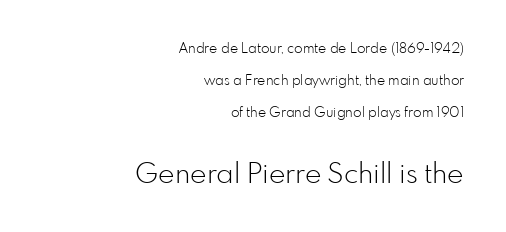
Which margin do the lines hug? The right one — the left edge is uneven. The more generous point size was reserved for the lower chunk. Observe the ordinary spacing: letters are neighbours, not strangers. Does the lettering tilt? It doesn't — this is upright. This reads as an unemphasized weight, regular at the heaviest. Font category for this specimen: sans-serif.
